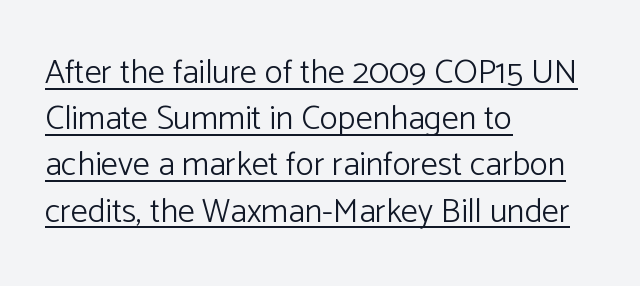
The rows are spaced the way most documents space them. The font is comparable to plain body text, perhaps lighter. The font family rendered here belongs to the sans-serif group. Here the designer chose a conventional face with non-uniform glyph widths. Layout note: lines flush left.
